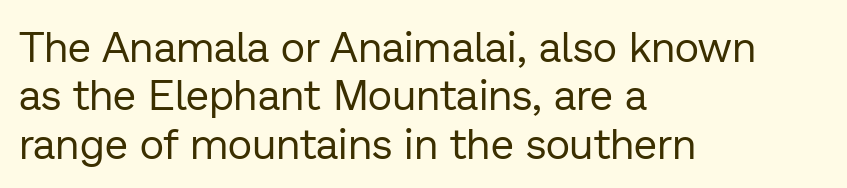
There is no visible air inserted between adjacent glyphs. Serif or sans? Sans — the stroke terminals are bare. The font's upright variant was chosen for this text. The setting favours the left margin, as ordinary paragraphs usually do. Is this a fixed-width face? No — the glyphs have proportional, varying widths.
